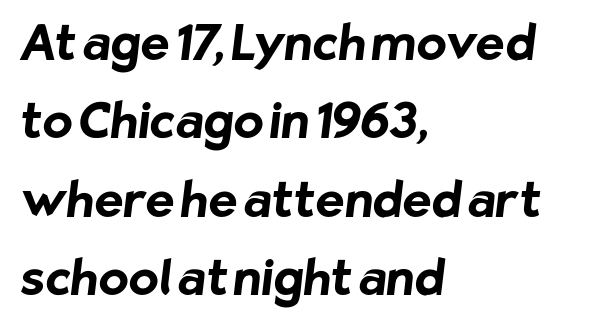
The image shows 49 px bold sans-serif type; set left-aligned, normal line spacing (1.6x), normal letter spacing, not underlined; low stroke contrast and a medium x-height.
